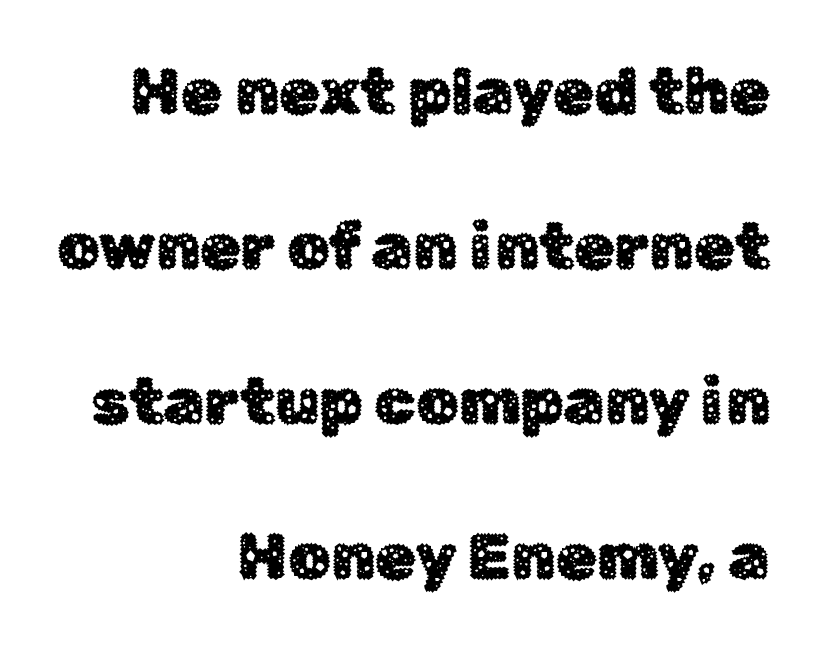
The image shows 66 px sans-serif type, upright; set right-aligned, loose line spacing (2.35x), normal letter spacing, not underlined; low stroke contrast and a medium x-height.
